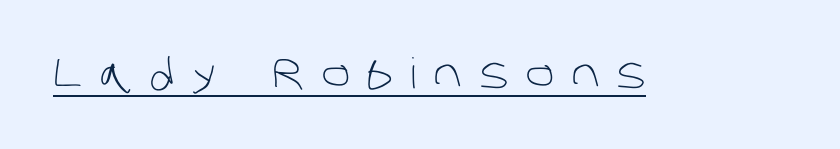
Q: Is the text bold? A: No.
Q: Is the typeface a serif or a sans-serif typeface? A: Sans-serif.
Q: Is the text underlined? A: Yes.
Q: Is the spacing between letters normal or unusually wide? A: Unusually wide.
Q: Width (condensed, normal, or wide)? A: Normal.
Q: Stroke contrast? A: Low.
Q: x-height? A: Large.
Q: Monospaced? A: No.
